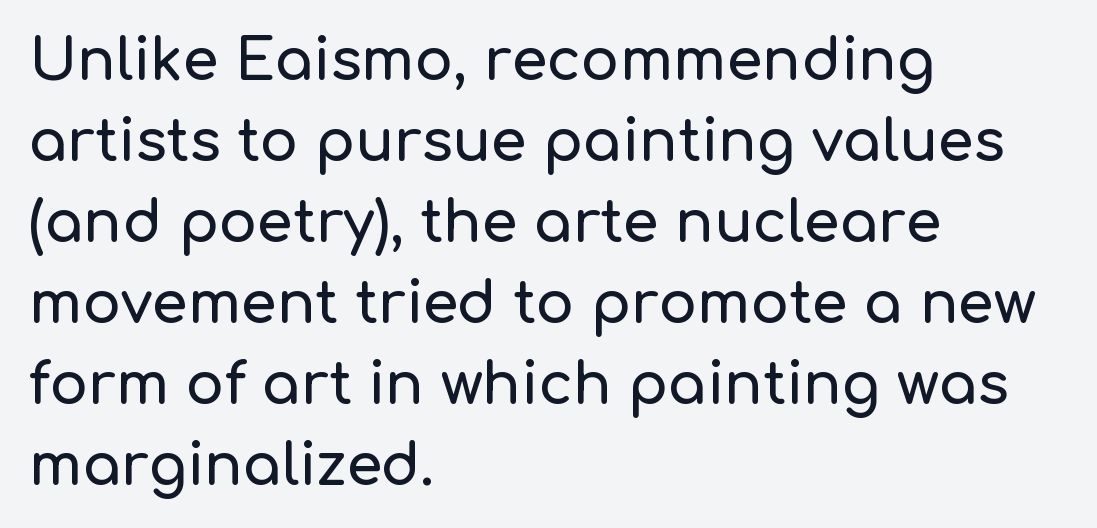
Do the characters align in a grid? No, the font is proportional. Glance below the letters and you will spot only blank space. Glyph-to-glyph distance matches everyday printed text. The line-height multiplier appears to be the usual default. Each line starts at the same left margin while the right side varies. When letters stand straight like this, we call the style roman or upright.
